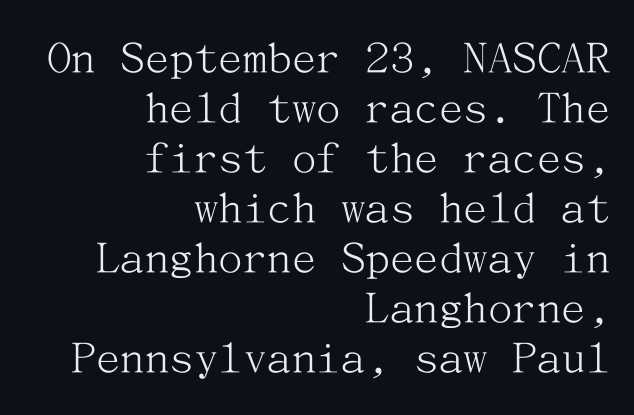
{"serif": "yes", "italic": "no", "bold": "no", "weight": "light", "width": "normal", "stroke_contrast": "medium", "x_height": "medium", "underline": "no", "align": "right", "line_spacing": "tight", "line_spacing_ratio": 1.02, "letter_spacing": "normal", "letter_spacing_em": 0.0, "glyph_px": 49}
